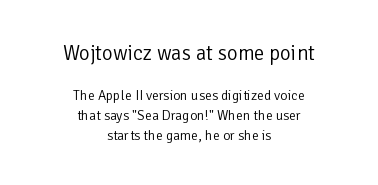
{"italic": "no", "bold": "no", "underline": "no", "align": "center", "line_spacing": "normal", "line_spacing_ratio": 1.41, "letter_spacing": "normal", "letter_spacing_em": 0.0, "larger_block": "first", "size_ratio": 1.5, "glyph_px": 21}
